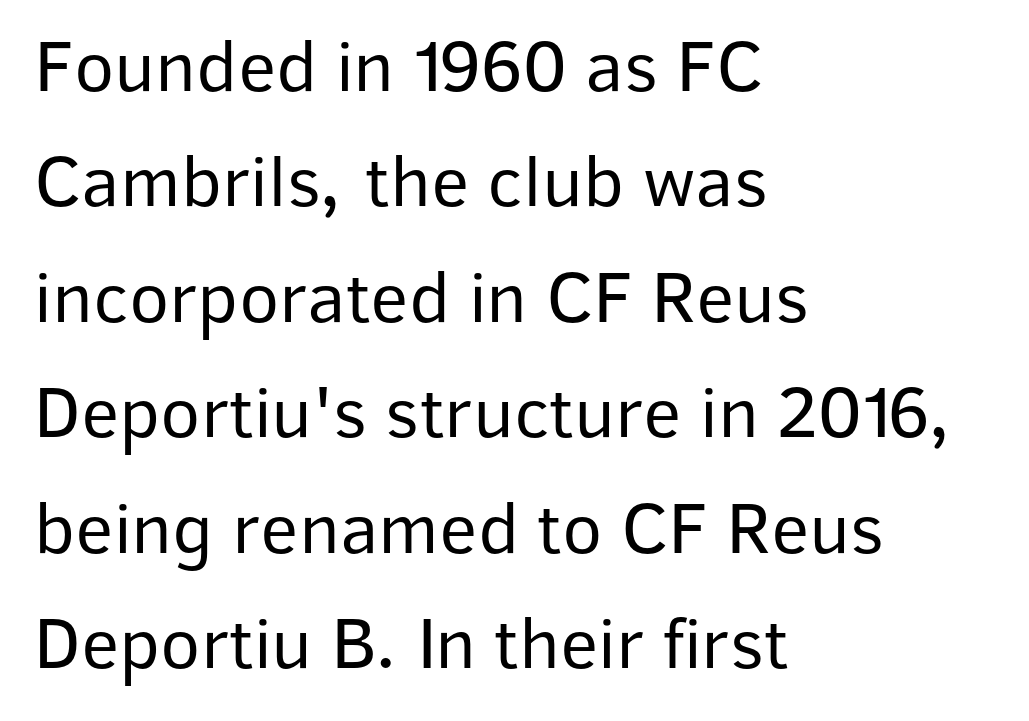
The image shows 74 px regular-weight sans-serif type, upright; set left-aligned, normal line spacing (1.56x), normal letter spacing, not underlined; low stroke contrast and a medium x-height.
